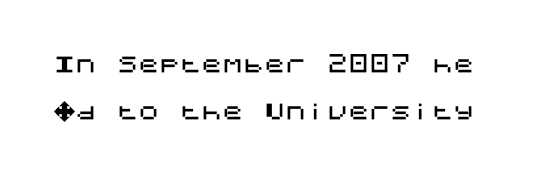
Notice how the stems are strictly vertical — no italics here. The line texture is even and compact thanks to regular tracking. Only glyphs here, with clear space below each row. Quick note: interline space is abundant.
